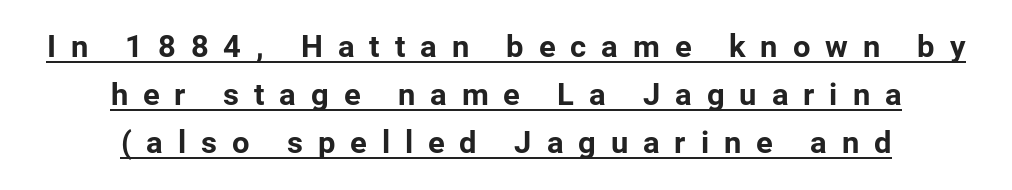
{"serif": "no", "italic": "no", "bold": "yes", "weight": "bold", "width": "normal", "stroke_contrast": "low", "x_height": "medium", "monospaced": "no", "underline": "yes", "align": "center", "line_spacing": "normal", "line_spacing_ratio": 1.55, "letter_spacing": "wide", "letter_spacing_em": 0.48, "glyph_px": 31}
